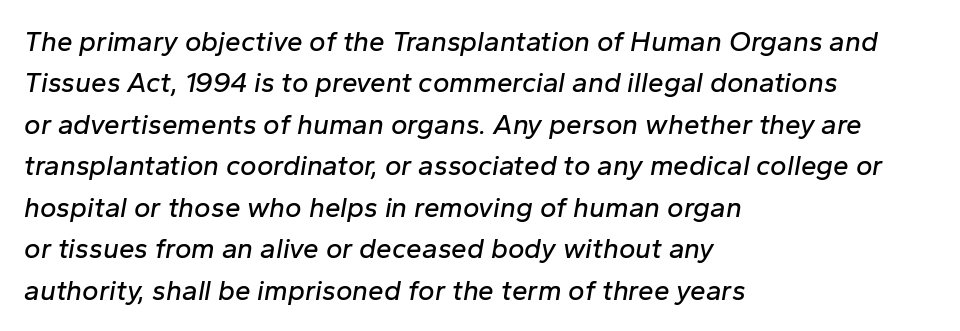
Compared with typical paragraphs, the rows here are spaced about the same. These lines stack with their left ends in a neat column. In terms of posture, this sample is oblique. The area under the type is left untouched. Does extra space separate the letters? No, they use regular spacing.
